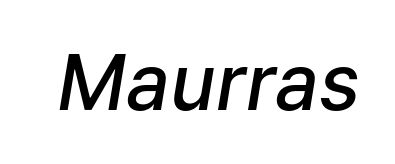
Q: Is the text bold? A: Semi-bold.
Q: Is the text italic (slanted)? A: Yes, it leans right by about 9 degrees.
Q: Is the text underlined? A: No.
Q: Is the spacing between letters normal or unusually wide? A: Normal.
Q: Width (condensed, normal, or wide)? A: Normal.
Q: Stroke contrast? A: Low.
Q: x-height? A: Medium.
Q: Monospaced? A: No.
